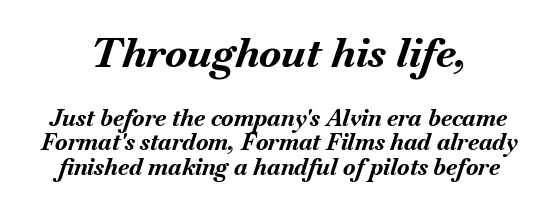
{"italic": "yes", "lean": "right", "slant_degrees": 18, "bold": "yes", "weight": "bold", "width": "normal", "stroke_contrast": "medium", "x_height": "small", "monospaced": "no", "underline": "no", "line_spacing": "tight", "line_spacing_ratio": 1.07, "letter_spacing": "normal", "letter_spacing_em": 0.0, "larger_block": "first", "size_ratio": 1.78, "glyph_px": 41}
